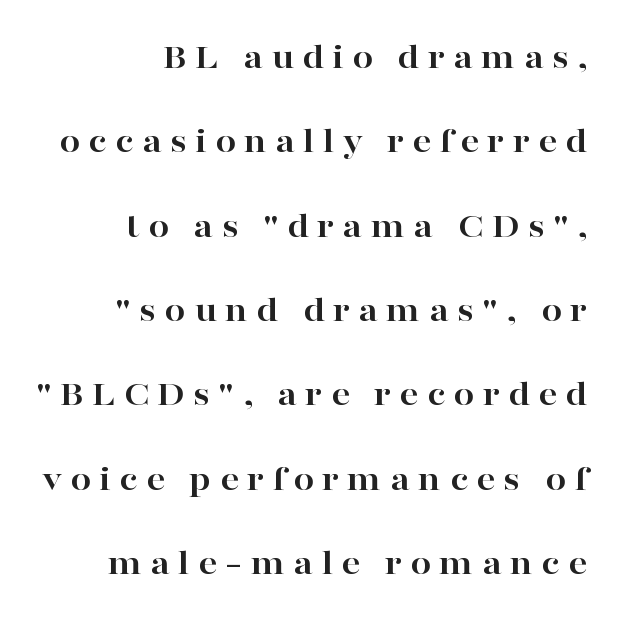
The image shows 37 px bold, wide serif type, upright; set right-aligned, loose line spacing (2.28x), unusually wide letter spacing (+0.22 em), not underlined; high stroke contrast and a medium x-height.
